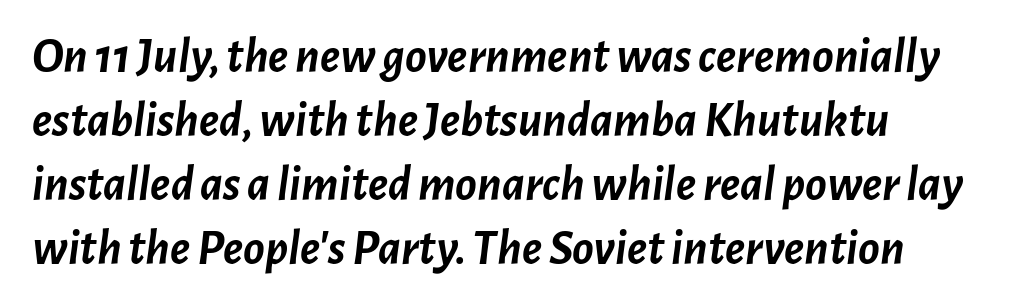
{"italic": "yes", "lean": "right", "slant_degrees": 7, "bold": "yes", "weight": "semibold", "width": "normal", "stroke_contrast": "low", "x_height": "medium", "monospaced": "no", "underline": "no", "line_spacing": "normal", "line_spacing_ratio": 1.28, "letter_spacing": "normal", "letter_spacing_em": 0.0, "glyph_px": 50}
